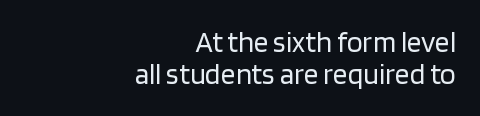
{"serif": "no", "italic": "no", "bold": "no", "weight": "regular", "width": "normal", "stroke_contrast": "low", "x_height": "large", "monospaced": "no", "underline": "no", "align": "right", "line_spacing": "tight", "line_spacing_ratio": 1.12, "letter_spacing": "normal", "letter_spacing_em": 0.0, "glyph_px": 29}
